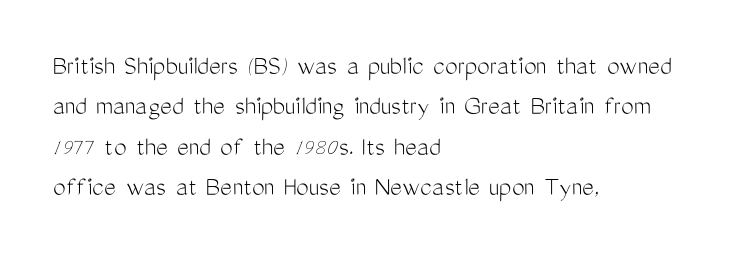
{"serif": "no", "italic": "no", "bold": "no", "weight": "light", "width": "condensed", "stroke_contrast": "medium", "x_height": "medium", "monospaced": "no", "underline": "no", "align": "left", "line_spacing": "normal", "line_spacing_ratio": 1.44, "letter_spacing": "normal", "letter_spacing_em": 0.0, "glyph_px": 28}
